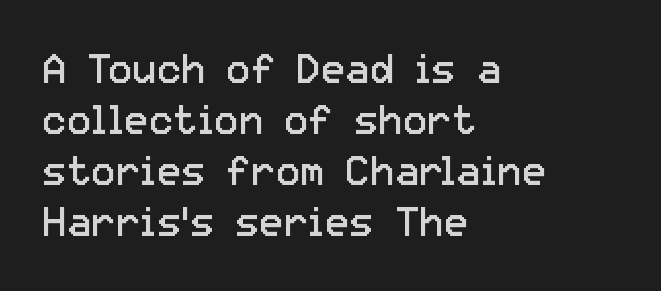
Q: Is the text bold? A: No.
Q: Is the text italic (slanted)? A: No, it is upright.
Q: Is the typeface a serif or a sans-serif typeface? A: Sans-serif.
Q: Is the text underlined? A: No.
Q: How is the paragraph aligned? A: Left-aligned.
Q: Is the spacing between letters normal or unusually wide? A: Normal.
Q: Width (condensed, normal, or wide)? A: Normal.
Q: Stroke contrast? A: Low.
Q: x-height? A: Medium.
Q: Monospaced? A: No.
